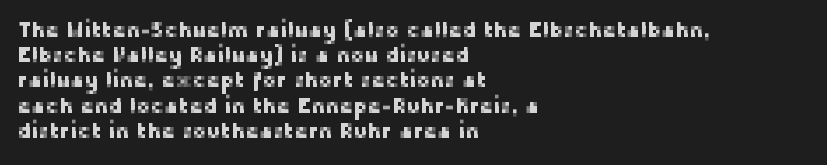
{"italic": "no", "underline": "no", "align": "left", "line_spacing_ratio": 1.2, "letter_spacing": "normal", "letter_spacing_em": 0.0, "glyph_px": 21}
